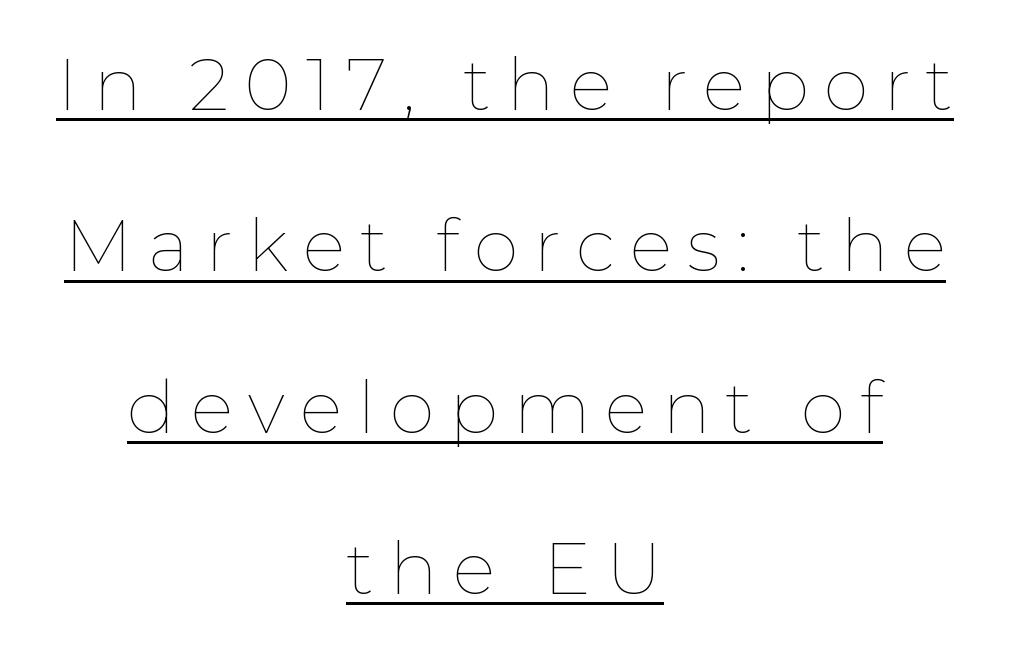
{"italic": "no", "bold": "no", "weight": "thin", "width": "normal", "stroke_contrast": "low", "x_height": "medium", "monospaced": "no", "underline": "yes", "align": "center", "line_spacing": "loose", "line_spacing_ratio": 2.24, "letter_spacing": "wide", "letter_spacing_em": 0.21, "glyph_px": 72}
